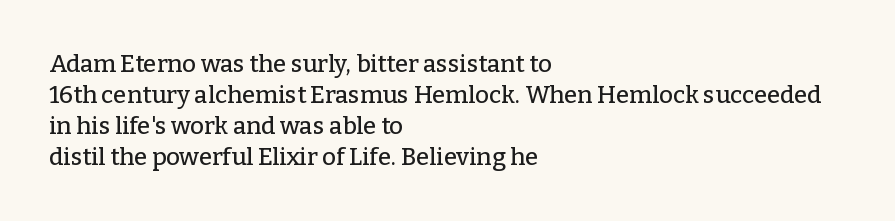
{"italic": "no", "underline": "no", "align": "left", "line_spacing": "normal", "line_spacing_ratio": 1.29, "letter_spacing": "normal", "letter_spacing_em": 0.0, "glyph_px": 24}
